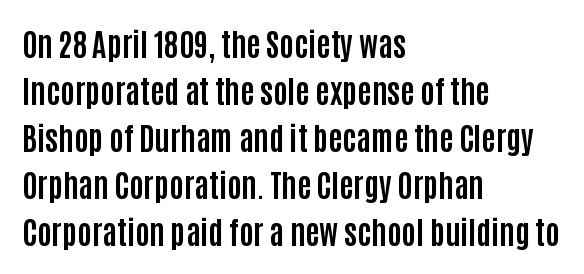
Q: Is the text bold? A: Yes.
Q: Is the text italic (slanted)? A: No, it is upright.
Q: Is the typeface a serif or a sans-serif typeface? A: Sans-serif.
Q: Is the text underlined? A: No.
Q: How is the paragraph aligned? A: Left-aligned.
Q: Is the spacing between letters normal or unusually wide? A: Normal.
Q: Is the spacing between lines tight, normal or loose? A: Normal.
Q: Width (condensed, normal, or wide)? A: Condensed.
Q: Stroke contrast? A: Low.
Q: x-height? A: Large.
Q: Monospaced? A: No.
